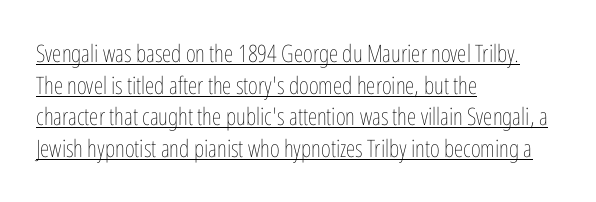
The image shows 24 px text type, upright; set left-aligned, normal line spacing (1.32x), normal letter spacing, underlined.
